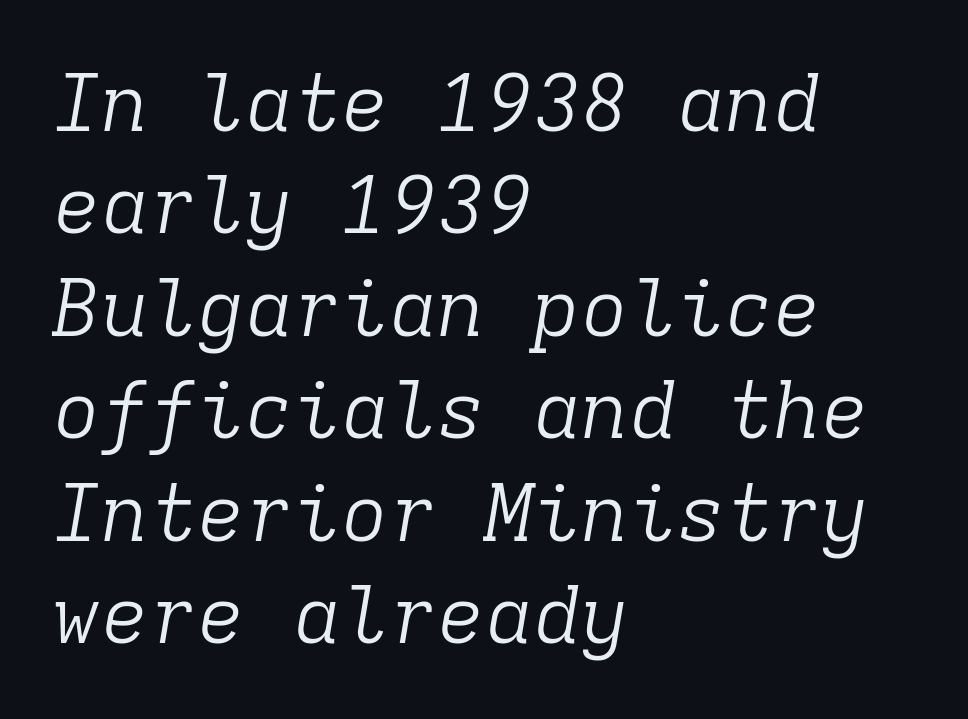
Normally led — the rows are evenly, conventionally spaced. Rendered with sloped, italic letterforms. The face used here is monospaced, like something from a code editor. Tracking value appears to be zero — textbook default spacing. The glyphs in this specimen are seriffed.
